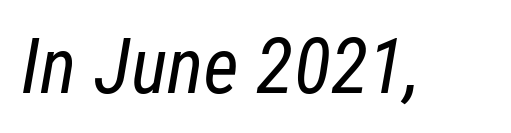
Observe the lean: these are italic letterforms. In terms of letterspacing, this is plain default setting. Proportional: the letters do not fall into vertical columns. Underlining? Definitely not there. Summary of weight: not heavy and not bold.
